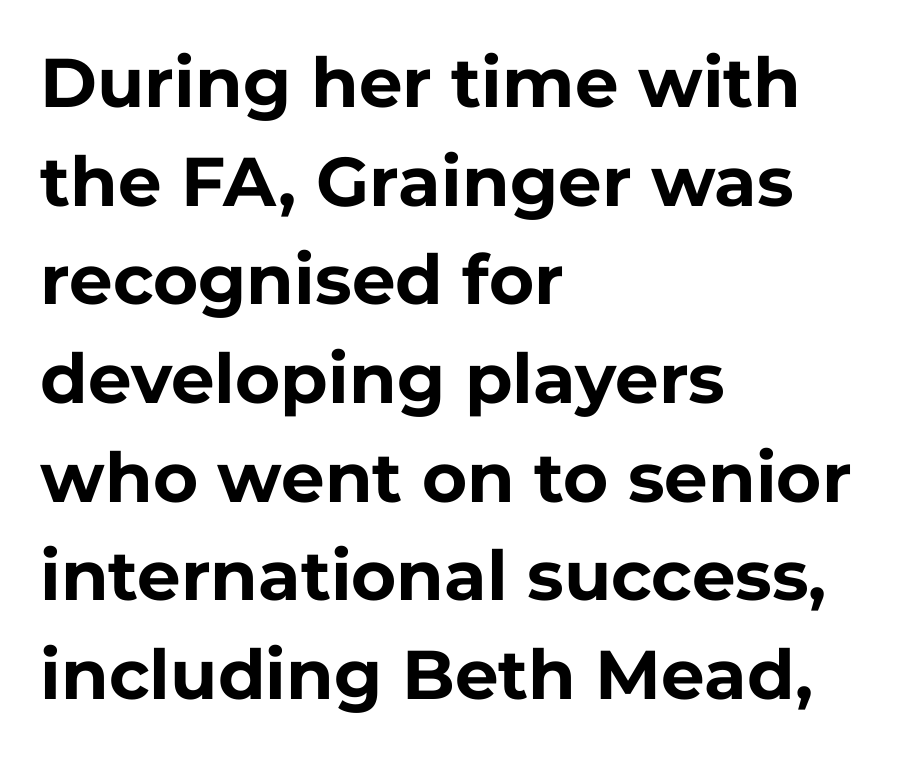
{"serif": "no", "italic": "no", "bold": "yes", "weight": "bold", "width": "normal", "stroke_contrast": "low", "x_height": "medium", "monospaced": "no", "underline": "no", "align": "left", "line_spacing": "normal", "line_spacing_ratio": 1.43, "letter_spacing": "normal", "letter_spacing_em": 0.0, "glyph_px": 69}
